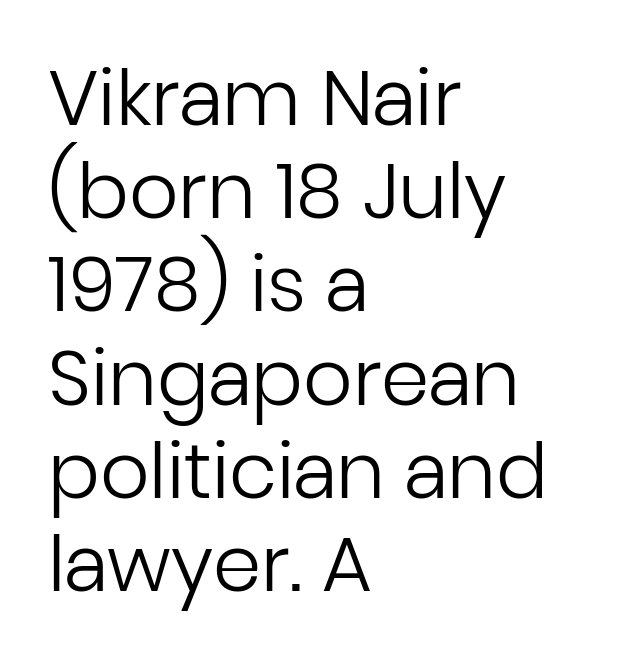
Q: Is the text bold? A: No.
Q: Is the text italic (slanted)? A: No, it is upright.
Q: Is the typeface a serif or a sans-serif typeface? A: Sans-serif.
Q: Is the text underlined? A: No.
Q: How is the paragraph aligned? A: Left-aligned.
Q: Is the spacing between letters normal or unusually wide? A: Normal.
Q: Width (condensed, normal, or wide)? A: Normal.
Q: Stroke contrast? A: Low.
Q: x-height? A: Medium.
Q: Monospaced? A: No.
